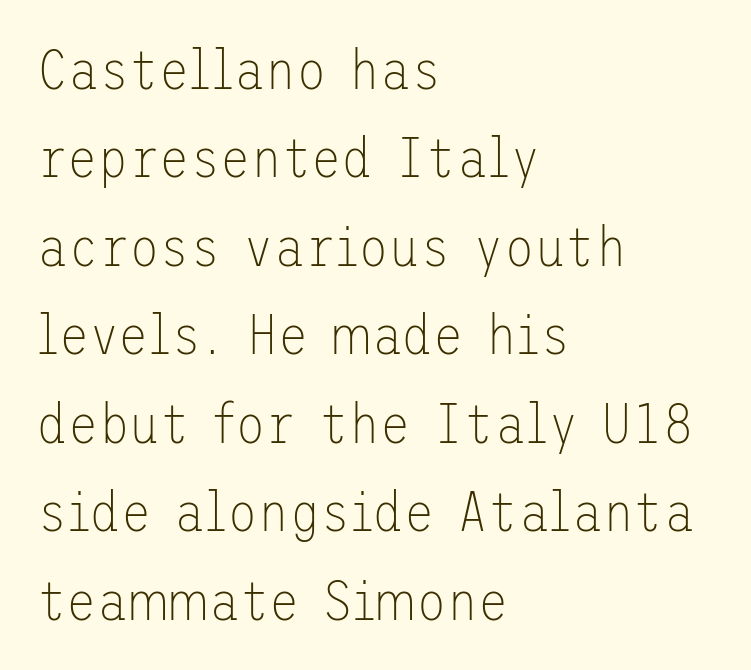
Leftover space on each line is placed entirely after the last word. Tall strokes in this sample are plumb rather than angled. Typographically, this falls in the sans-serif category. The tracking reads as untouched default to a designer's eye. Bold? No — there's no thickening of the strokes. In terms of leading, this rendering sits right in the middle.
